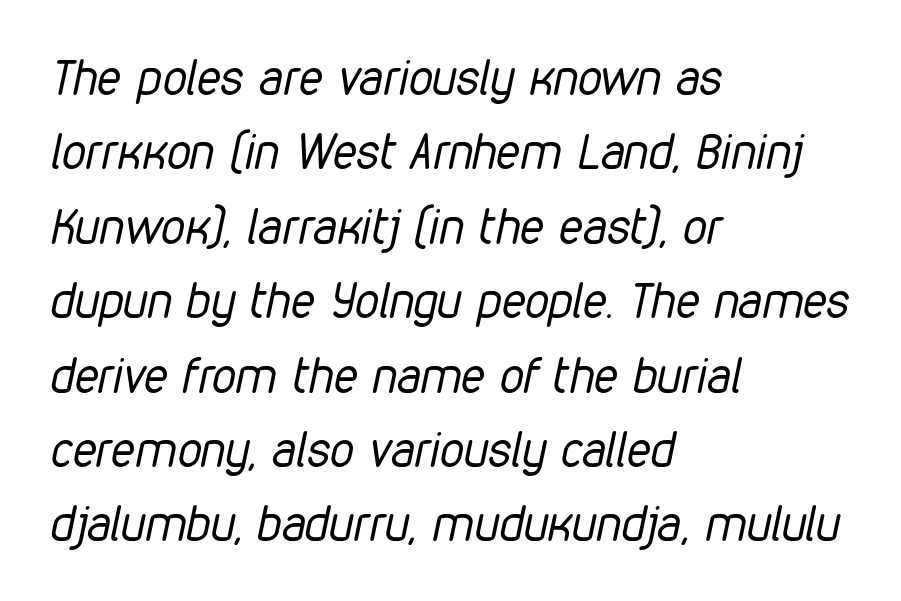
Q: Is the text bold? A: No.
Q: Is the text italic (slanted)? A: Yes, it leans right by about 12 degrees.
Q: Is the text underlined? A: No.
Q: How is the paragraph aligned? A: Left-aligned.
Q: Is the spacing between letters normal or unusually wide? A: Normal.
Q: Is the spacing between lines tight, normal or loose? A: Normal.
Q: Width (condensed, normal, or wide)? A: Condensed.
Q: Stroke contrast? A: Low.
Q: x-height? A: Medium.
Q: Monospaced? A: No.
